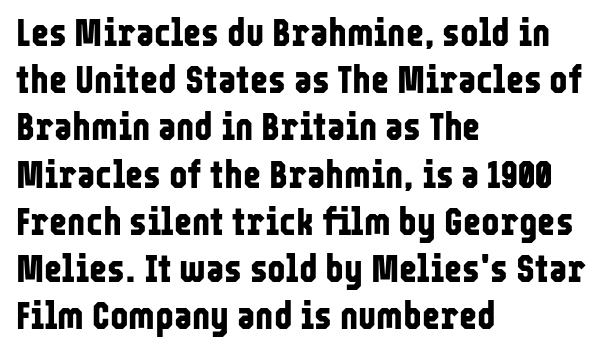
Q: Is the text bold? A: Yes.
Q: Is the text italic (slanted)? A: No, it is upright.
Q: Is the typeface a serif or a sans-serif typeface? A: Sans-serif.
Q: Is the text underlined? A: No.
Q: How is the paragraph aligned? A: Left-aligned.
Q: Is the spacing between letters normal or unusually wide? A: Normal.
Q: Width (condensed, normal, or wide)? A: Condensed.
Q: Stroke contrast? A: Low.
Q: x-height? A: Medium.
Q: Monospaced? A: No.
